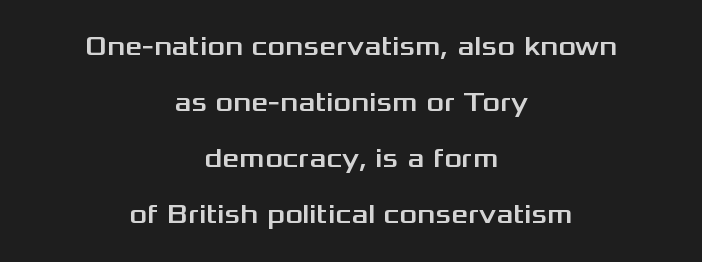
The image shows 27 px text type, upright; set centered, loose line spacing (2.07x), normal letter spacing, not underlined.
